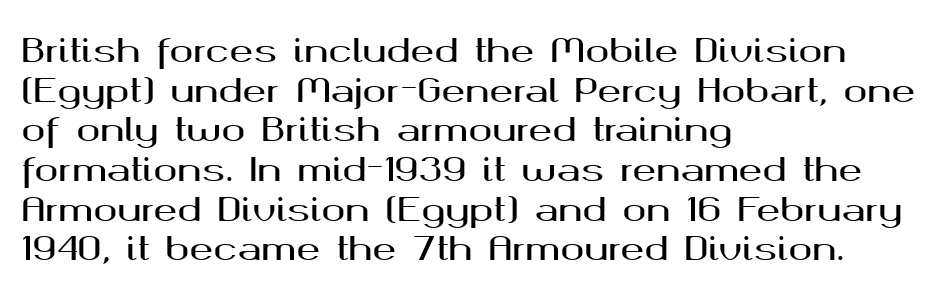
Q: Is the text italic (slanted)? A: No, it is upright.
Q: Is the typeface a serif or a sans-serif typeface? A: Sans-serif.
Q: Is the text underlined? A: No.
Q: How is the paragraph aligned? A: Left-aligned.
Q: Is the spacing between letters normal or unusually wide? A: Normal.
Q: Width (condensed, normal, or wide)? A: Wide.
Q: Stroke contrast? A: Medium.
Q: x-height? A: Medium.
Q: Monospaced? A: No.
